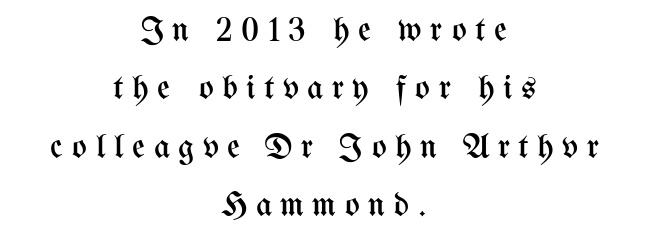
Q: Is the text bold? A: No.
Q: Is the text italic (slanted)? A: No, it is upright.
Q: Is the text underlined? A: No.
Q: How is the paragraph aligned? A: Centered.
Q: Is the spacing between letters normal or unusually wide? A: Unusually wide.
Q: Is the spacing between lines tight, normal or loose? A: Normal.
Q: Width (condensed, normal, or wide)? A: Condensed.
Q: Stroke contrast? A: Medium.
Q: x-height? A: Medium.
Q: Monospaced? A: No.
